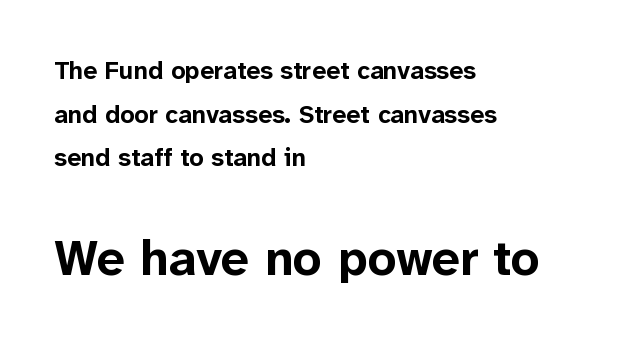
{"serif": "no", "italic": "no", "bold": "yes", "weight": "bold", "width": "normal", "stroke_contrast": "low", "x_height": "medium", "monospaced": "no", "underline": "no", "align": "left", "line_spacing_ratio": 1.75, "letter_spacing": "normal", "letter_spacing_em": 0.0, "larger_block": "second", "size_ratio": 2.0, "glyph_px": 50}
